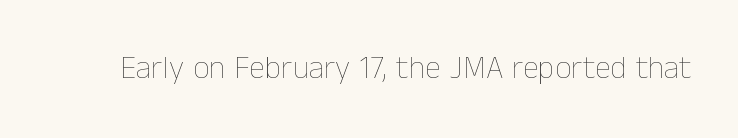
Characters remain perfectly vertical along every line. No chunkiness to these letters — they're not bold. You could not count columns in this text — the font is proportionally spaced. The gap between lines stays unmarked. This sample uses plain, unmodified letter spacing.
